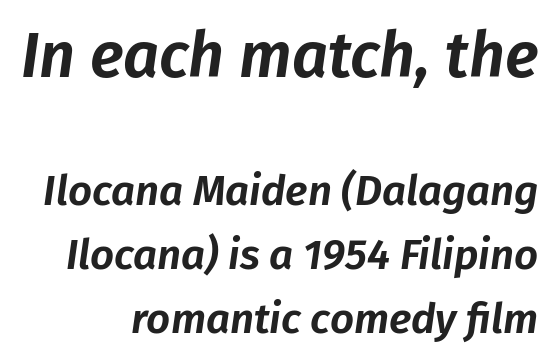
{"italic": "yes", "lean": "right", "slant_degrees": 8, "width": "normal", "stroke_contrast": "low", "x_height": "medium", "monospaced": "no", "underline": "no", "line_spacing": "normal", "line_spacing_ratio": 1.53, "letter_spacing": "normal", "letter_spacing_em": 0.0, "larger_block": "first", "size_ratio": 1.5, "glyph_px": 63}
